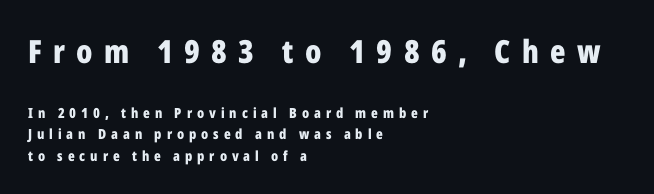
The image shows 32 px bold, condensed sans-serif type, upright; set left-aligned, normal line spacing (1.54x), unusually wide letter spacing (+0.35 em), not underlined; the first (top) block is 2.29x larger; low stroke contrast and a medium x-height.
